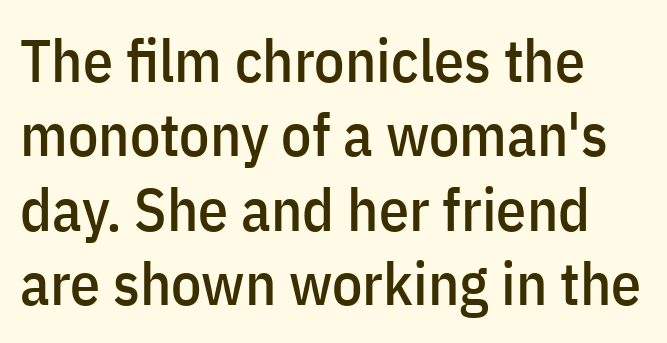
The image shows 60 px condensed sans-serif type, upright; set line spacing 1.24x, normal letter spacing, not underlined; low stroke contrast and a medium x-height.
